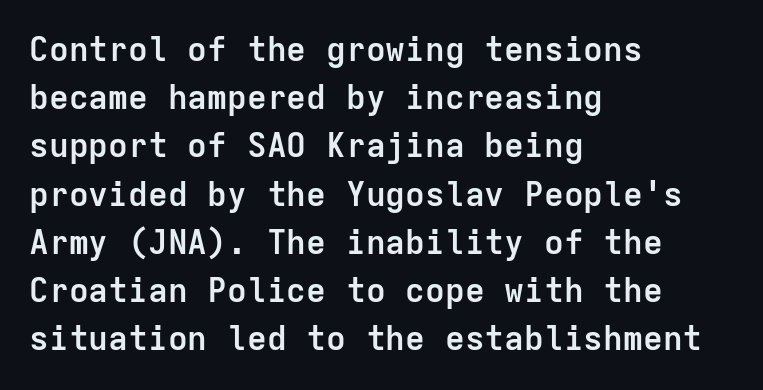
The image shows 33 px semibold sans-serif type, upright, monospaced; set left-aligned, normal line spacing (1.46x), normal letter spacing, not underlined; low stroke contrast and a medium x-height.
